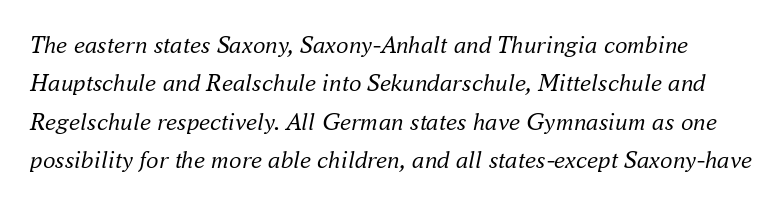
The image shows 25 px text type, italic (leaning right); set normal line spacing (1.54x), normal letter spacing, not underlined.
